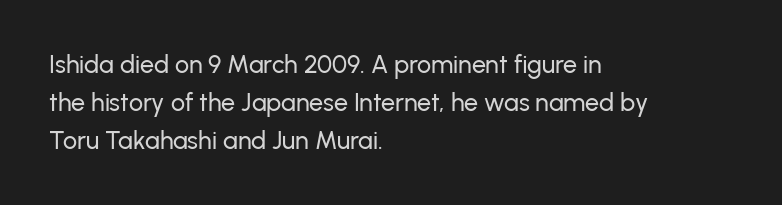
Q: Is the text italic (slanted)? A: No, it is upright.
Q: Is the text underlined? A: No.
Q: How is the paragraph aligned? A: Left-aligned.
Q: Is the spacing between letters normal or unusually wide? A: Normal.
Q: Is the spacing between lines tight, normal or loose? A: Normal.
